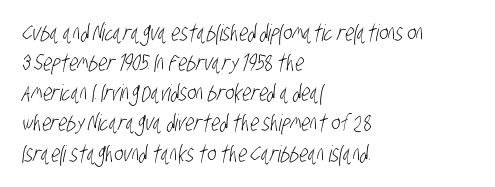
The image shows 23 px text type; set left-aligned, normal line spacing (1.31x), normal letter spacing, not underlined.
